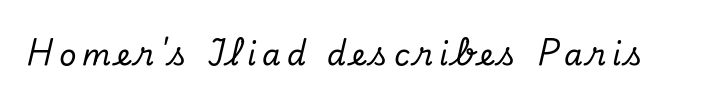
Display-style spreading of the glyphs; the letterfit is very open. This rendering features lettering with no underline. The whole block is typeset with a tilt. The characters display serif detailing at their extremities. The face used here is proportionally spaced, like ordinary book or web type.
